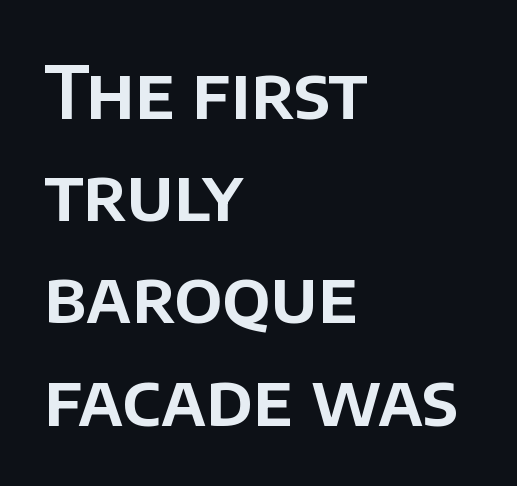
The image shows 72 px sans-serif type, upright; set left-aligned, normal line spacing (1.42x), normal letter spacing, not underlined; low stroke contrast and a large x-height.
